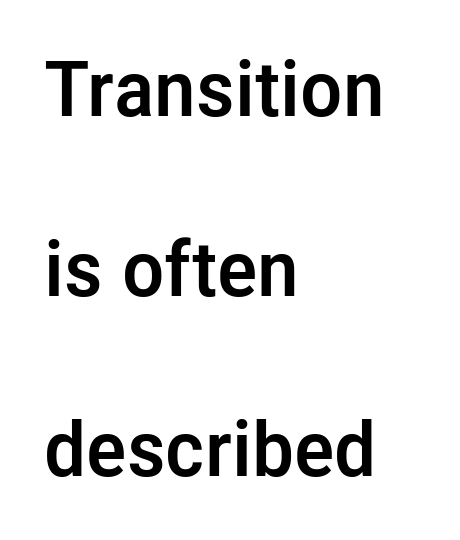
Set as a true bold cut, around the 700 mark. Honestly, the rows look like they've been pulled way apart. Look at the tracking — it's just the regular setting, nothing added. The rendering anchors every line to the left-hand side. Nope, no serifs anywhere on these letters.
